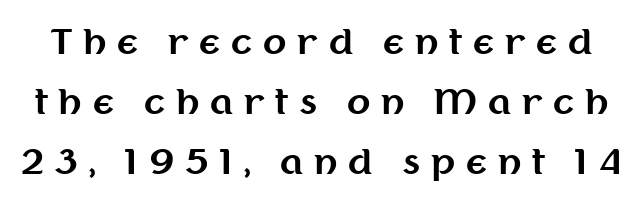
The font family rendered here belongs to the sans-serif group. Spacing between characters has been opened up far beyond the box default. Proportional: the letters do not fall into vertical columns. The letters stand upright; this is a roman face. This rendering features lettering with no underline.
